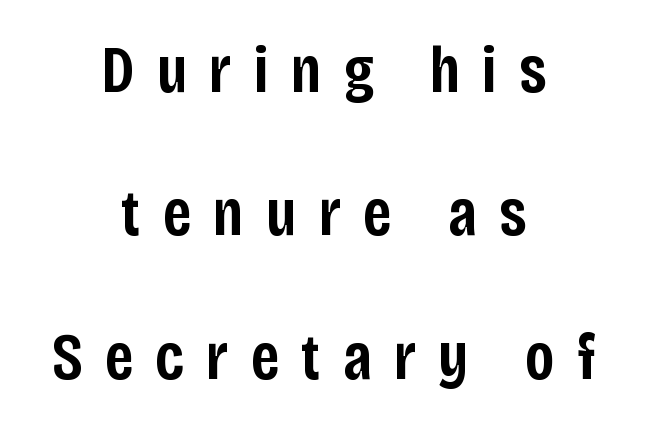
The image shows 67 px semibold, condensed sans-serif type, upright; set centered, loose line spacing (2.14x), unusually wide letter spacing (+0.33 em), not underlined; low stroke contrast and a large x-height.
